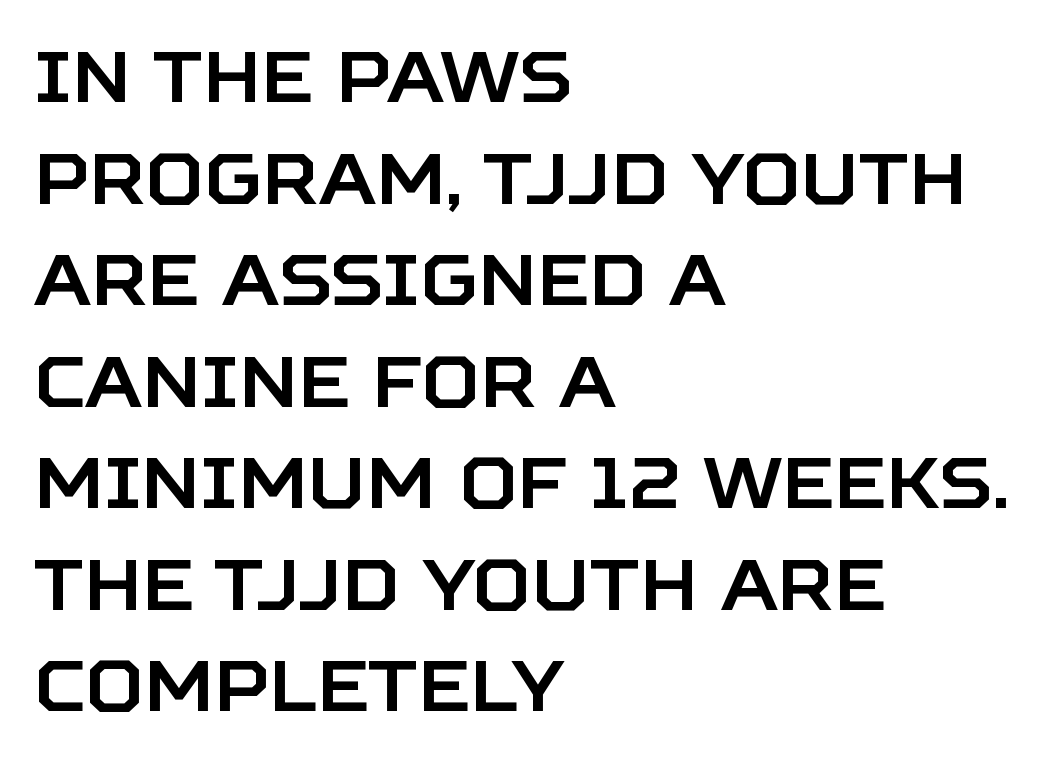
The image shows 71 px sans-serif type, upright; set left-aligned, normal line spacing (1.43x), normal letter spacing, not underlined; low stroke contrast and a large x-height.
